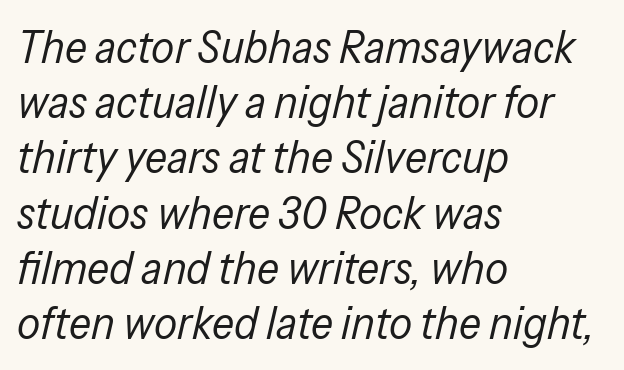
{"italic": "yes", "lean": "right", "slant_degrees": 13, "bold": "no", "weight": "regular", "width": "condensed", "stroke_contrast": "low", "x_height": "medium", "monospaced": "no", "underline": "no", "align": "left", "line_spacing_ratio": 1.2, "letter_spacing": "normal", "letter_spacing_em": 0.0, "glyph_px": 46}
